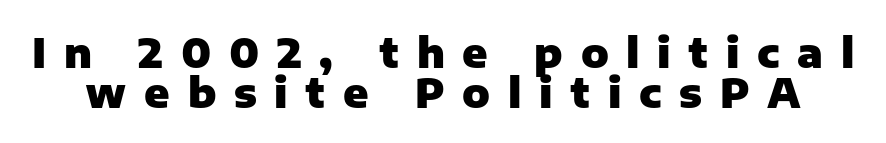
The image shows 41 px heavy sans-serif type, upright; set tight line spacing (0.97x), unusually wide letter spacing (+0.43 em), not underlined; low stroke contrast and a medium x-height.
